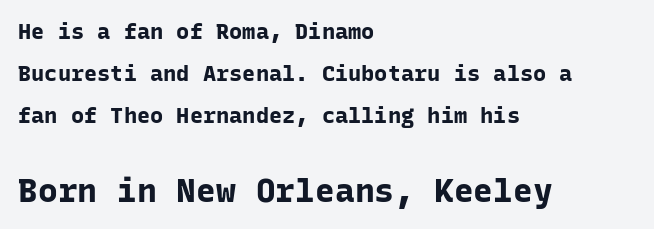
The string is rendered with underlining switched off. Fixed-width glyphs throughout — classic coding-font behaviour. Where is the straight margin? On the left. Strong, thick strokes mark this as bold type. Short note: letters normally spaced.
